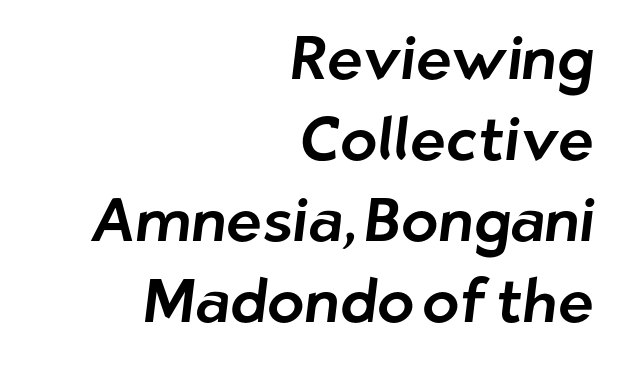
Characters follow at the spacing the type designer built in. In CSS terms this would be text-align: right. A normal amount of white space separates one row of letters from the next. Stroke terminals: plain, sans-serif. The baseline area is clear. Here the designer chose a conventional face with non-uniform glyph widths.
